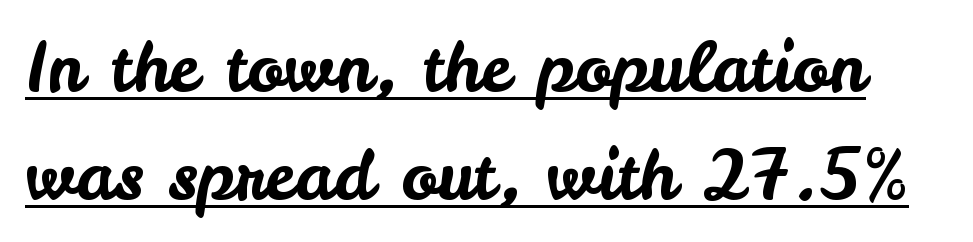
In terms of letterspacing, this is plain default setting. The words here are underlined. A typesetter would call this proportional, since set widths differ per character. Whoever set this chose a conventional vertical rhythm. Are there feet on the stems? There aren't — it's a sans.
